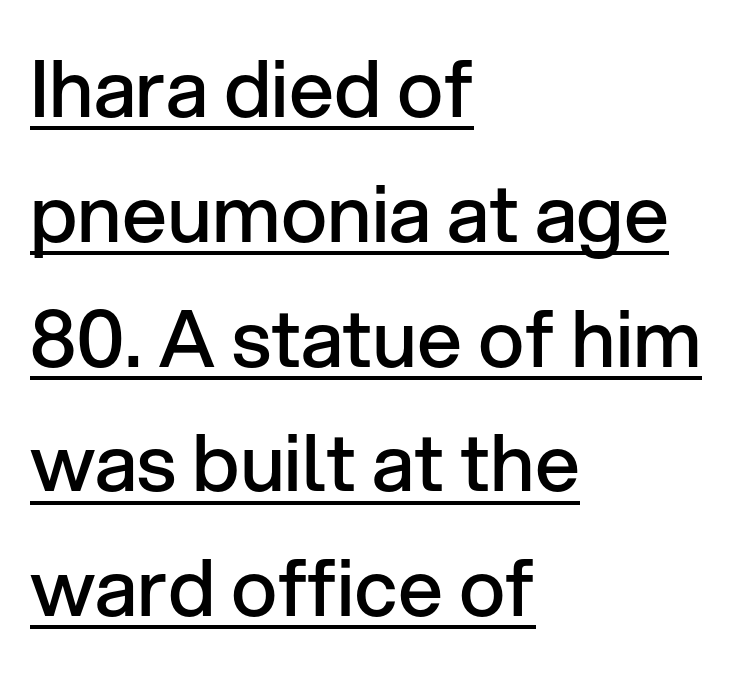
Q: Is the text bold? A: Semi-bold.
Q: Is the text italic (slanted)? A: No, it is upright.
Q: Is the typeface a serif or a sans-serif typeface? A: Sans-serif.
Q: Is the text underlined? A: Yes.
Q: How is the paragraph aligned? A: Left-aligned.
Q: Is the spacing between letters normal or unusually wide? A: Normal.
Q: Is the spacing between lines tight, normal or loose? A: Normal.
Q: Width (condensed, normal, or wide)? A: Normal.
Q: Stroke contrast? A: Low.
Q: x-height? A: Medium.
Q: Monospaced? A: No.
